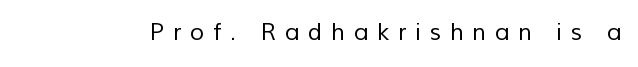
The passage shown has open, widely tracked lettering throughout. The baseline area is clear. The strokes carry an ordinary text weight at most.
